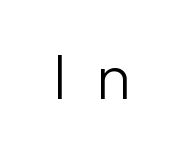
The image shows 62 px light sans-serif type, upright; set centered, unusually wide letter spacing (+0.45 em), not underlined; low stroke contrast and a medium x-height.
